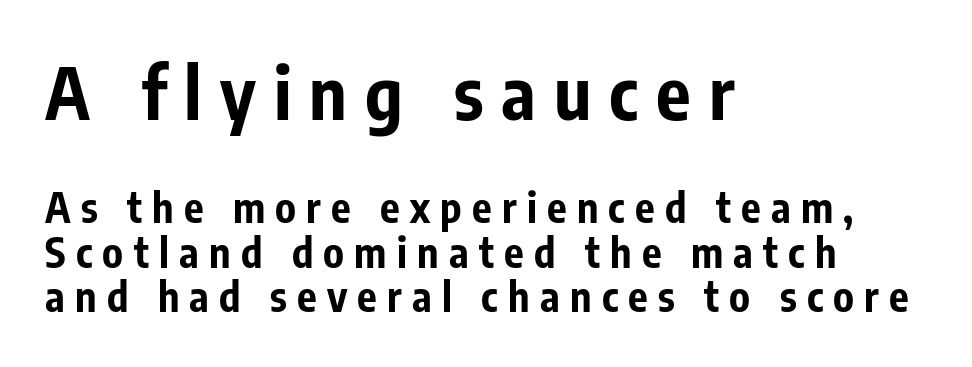
The image shows 72 px bold, condensed sans-serif type, upright; set left-aligned, tight line spacing (1.08x), unusually wide letter spacing (+0.25 em), not underlined; the first (top) block is 1.76x larger; low stroke contrast and a medium x-height.
